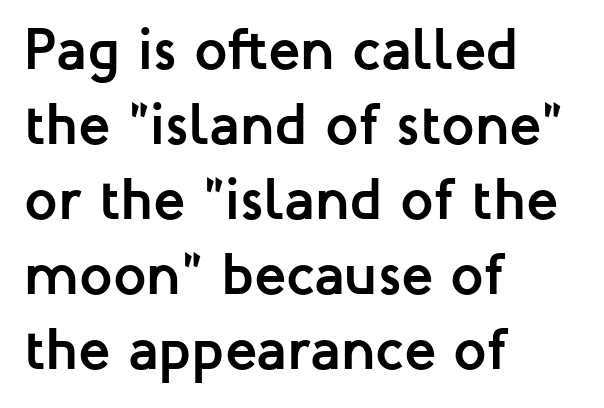
The vertical gap from one line to the next is medium. Each word holds together tightly as a unit, with standard inter-letter gaps. Each letter keeps its own natural width here, so spacing adapts to shape. Just letters on the line, the space beneath them empty. The font family rendered here belongs to the sans-serif group.
